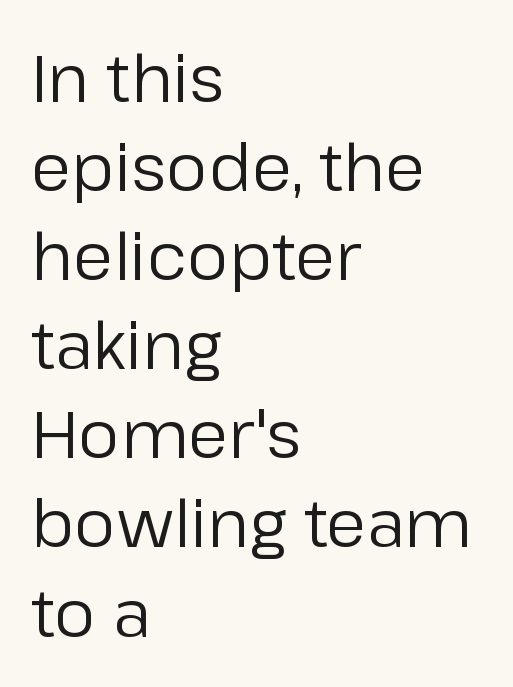
{"serif": "no", "italic": "no", "bold": "no", "weight": "regular", "width": "normal", "stroke_contrast": "low", "x_height": "medium", "monospaced": "no", "underline": "no", "align": "left", "line_spacing": "normal", "line_spacing_ratio": 1.35, "letter_spacing": "normal", "letter_spacing_em": 0.0, "glyph_px": 66}
